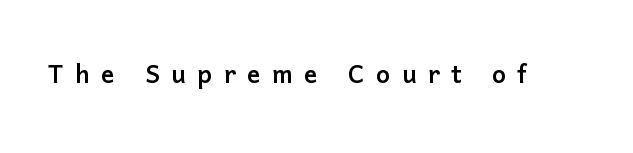
Descender tails drop into unmarked territory. A typesetter would call this heavily tracked-out type. Spacing verdict: proportional, widths tailored to each character. The designer went with a sans here, leaving each stem footless. If you drew a line through each stem, it would be perfectly vertical.
